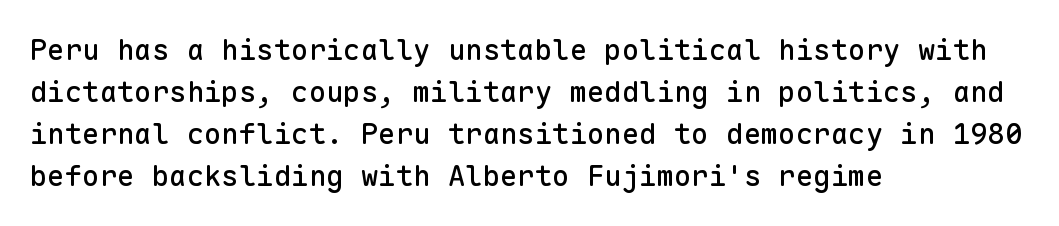
Q: Is the text italic (slanted)? A: No, it is upright.
Q: Is the typeface a serif or a sans-serif typeface? A: Sans-serif.
Q: Is the text underlined? A: No.
Q: How is the paragraph aligned? A: Left-aligned.
Q: Is the spacing between letters normal or unusually wide? A: Normal.
Q: Is the spacing between lines tight, normal or loose? A: Normal.
Q: Width (condensed, normal, or wide)? A: Normal.
Q: Stroke contrast? A: Low.
Q: x-height? A: Medium.
Q: Monospaced? A: Yes.
